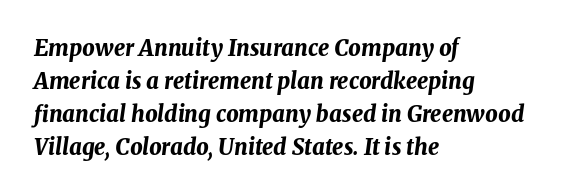
Q: Is the text bold? A: Yes.
Q: Is the text italic (slanted)? A: Yes, it leans right by about 8 degrees.
Q: Is the text underlined? A: No.
Q: How is the paragraph aligned? A: Left-aligned.
Q: Is the spacing between letters normal or unusually wide? A: Normal.
Q: Is the spacing between lines tight, normal or loose? A: Normal.
